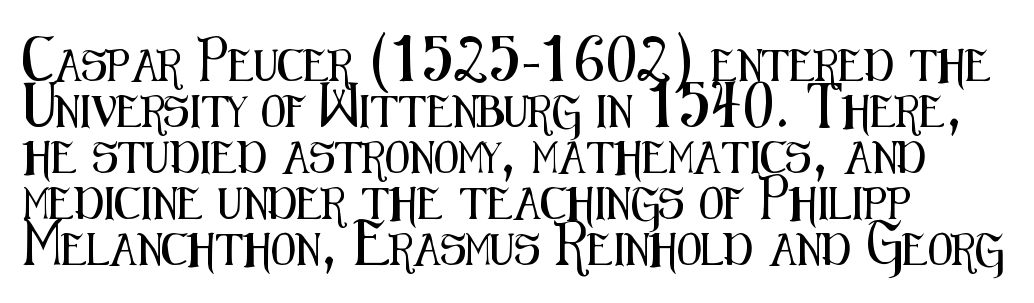
Horizontal alignment here is leftward, the default for most running prose. A clean baseline with only descenders dipping below it. Tall strokes in this sample are plumb rather than angled. The lines sit at an ordinary, default distance from one another. There is no visible air inserted between adjacent glyphs.
